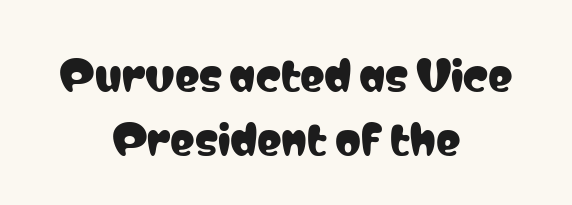
{"serif": "no", "italic": "no", "width": "condensed", "stroke_contrast": "low", "x_height": "medium", "monospaced": "no", "underline": "no", "align": "center", "line_spacing": "normal", "line_spacing_ratio": 1.57, "letter_spacing": "normal", "letter_spacing_em": 0.0, "glyph_px": 41}
